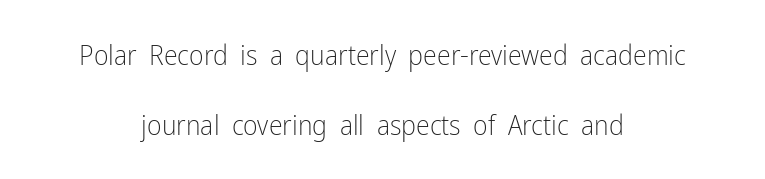
The image shows 28 px light, condensed sans-serif type, upright; set centered, loose line spacing (2.49x), normal letter spacing, not underlined; low stroke contrast and a medium x-height.
